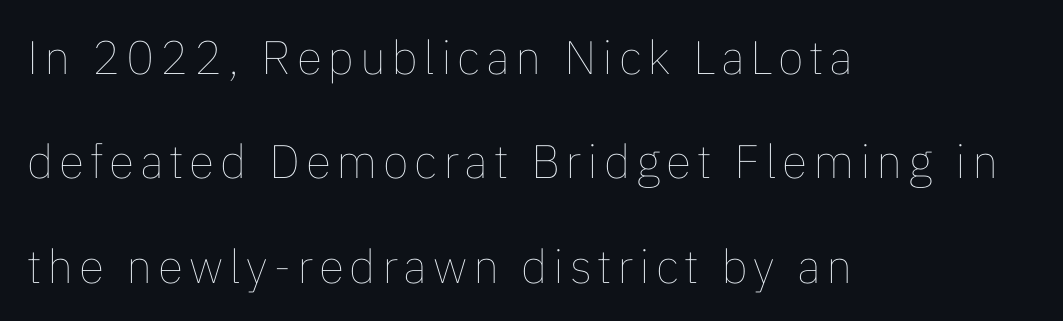
Spacing verdict: proportional, widths tailored to each character. Descenders are the only things crossing below the line. The lettering holds an erect, upright posture throughout. Line starts are locked; line ends wander. These lines stand farther apart than default settings would place them.
